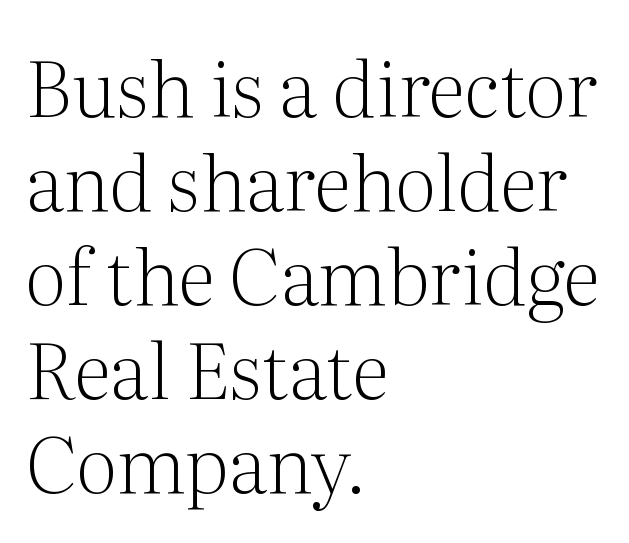
The image shows 77 px light serif type, upright; set left-aligned, line spacing 1.22x, normal letter spacing, not underlined; medium stroke contrast and a medium x-height.
